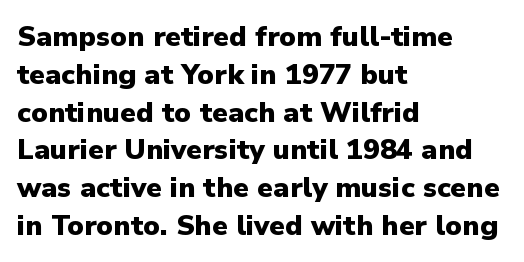
{"serif": "no", "italic": "no", "bold": "yes", "weight": "heavy", "width": "normal", "stroke_contrast": "low", "x_height": "medium", "monospaced": "no", "underline": "no", "align": "left", "line_spacing": "normal", "line_spacing_ratio": 1.35, "letter_spacing": "normal", "letter_spacing_em": 0.0, "glyph_px": 28}
